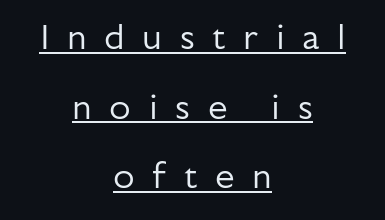
{"serif": "no", "italic": "no", "bold": "no", "weight": "regular", "width": "normal", "stroke_contrast": "low", "x_height": "medium", "monospaced": "no", "underline": "yes", "align": "center", "line_spacing": "loose", "line_spacing_ratio": 1.99, "letter_spacing": "wide", "letter_spacing_em": 0.5, "glyph_px": 35}
